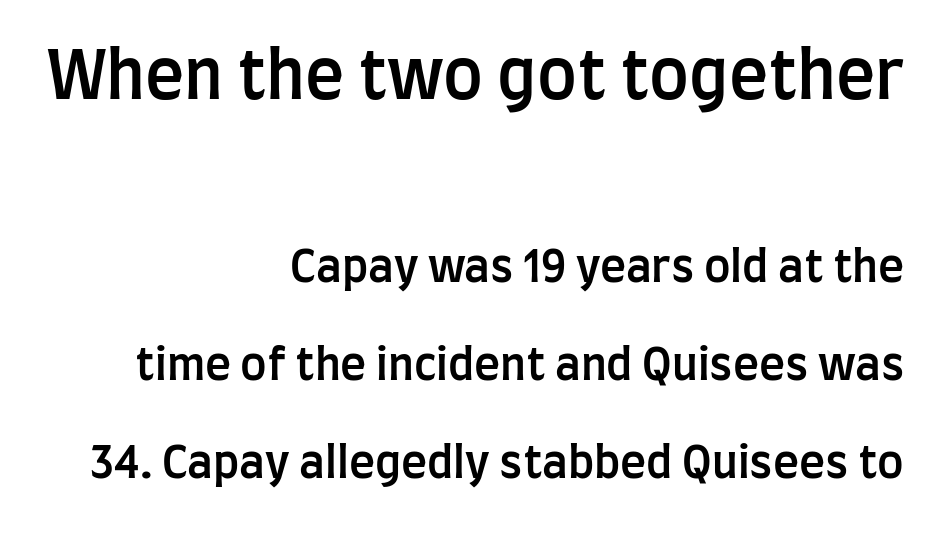
The image shows 66 px semibold, condensed sans-serif type, upright; set right-aligned, loose line spacing (2.23x), normal letter spacing, not underlined; the first (top) block is 1.5x larger; low stroke contrast and a large x-height.
